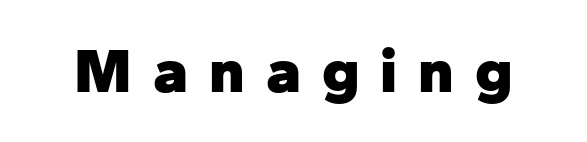
Words float on clear page, feet unadorned. Display-style spreading of the glyphs; the letterfit is very open. These lines carry a lot of weight — the face is fully bold. Notice how the stems are strictly vertical — no italics here.
